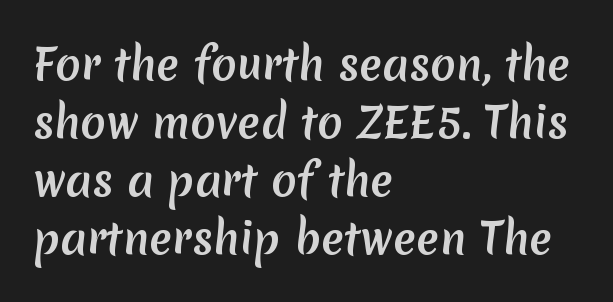
Q: Is the typeface a serif or a sans-serif typeface? A: Sans-serif.
Q: Is the text underlined? A: No.
Q: How is the paragraph aligned? A: Left-aligned.
Q: Is the spacing between letters normal or unusually wide? A: Normal.
Q: Is the spacing between lines tight, normal or loose? A: Normal.
Q: Width (condensed, normal, or wide)? A: Normal.
Q: Stroke contrast? A: Medium.
Q: x-height? A: Medium.
Q: Monospaced? A: No.
